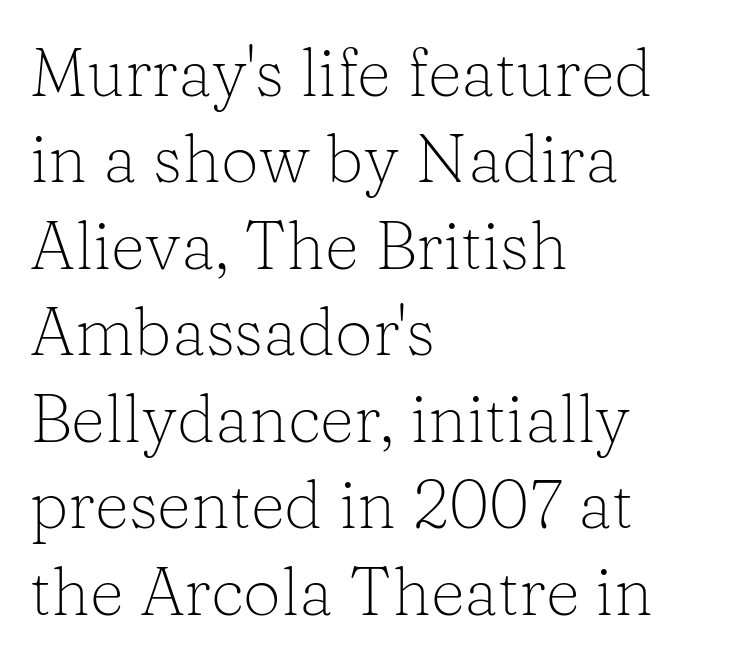
The image shows 67 px light serif type, upright; set left-aligned, normal line spacing (1.29x), normal letter spacing, not underlined; low stroke contrast and a medium x-height.
